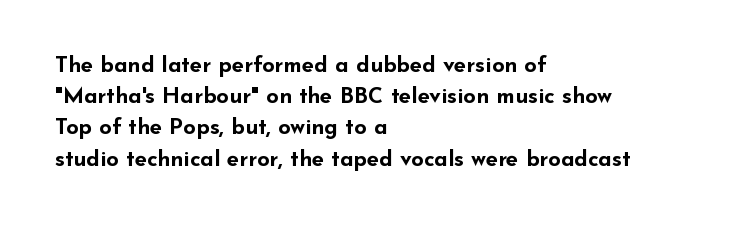
{"italic": "no", "bold": "yes", "underline": "no", "align": "left", "line_spacing": "normal", "line_spacing_ratio": 1.42, "letter_spacing": "normal", "letter_spacing_em": 0.0, "glyph_px": 22}
